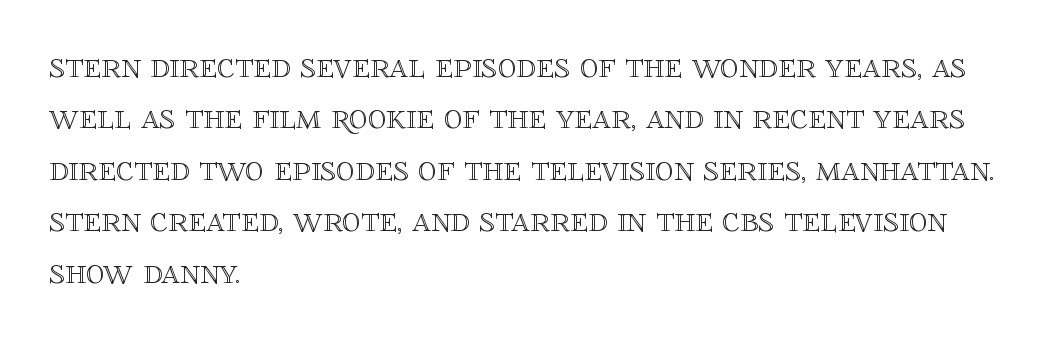
Q: Is the text italic (slanted)? A: No, it is upright.
Q: Is the text underlined? A: No.
Q: How is the paragraph aligned? A: Left-aligned.
Q: Is the spacing between letters normal or unusually wide? A: Normal.
Q: Is the spacing between lines tight, normal or loose? A: Normal.
Q: Width (condensed, normal, or wide)? A: Normal.
Q: x-height? A: Large.
Q: Monospaced? A: No.
